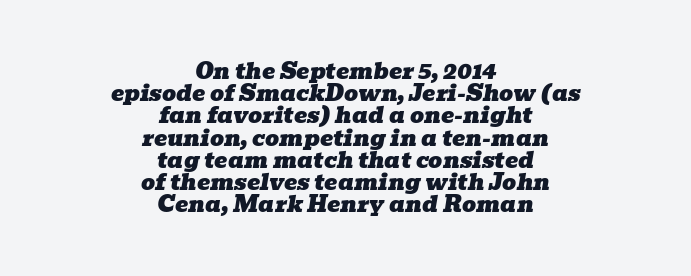
The image shows 22 px text type, italic (leaning right); set centered, tight line spacing (1.01x), normal letter spacing, not underlined.
